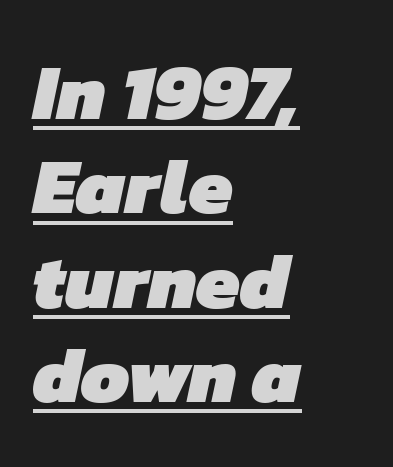
Stroke thickness is high; the sample reads as a true bold. Descenders here cross a horizontal rule under the line. If you drew a ruler down the left edge, every line would touch it. Varying glyph widths throughout — classic text-font behaviour. The rendering shows plain stroke endings on the letterforms — a sans-serif design.
